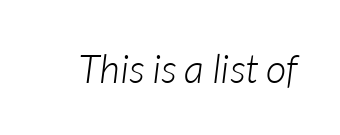
Q: Is the text bold? A: No.
Q: Is the text italic (slanted)? A: Yes, it leans right by about 7 degrees.
Q: Is the text underlined? A: No.
Q: Is the spacing between letters normal or unusually wide? A: Normal.
Q: Width (condensed, normal, or wide)? A: Normal.
Q: Stroke contrast? A: Low.
Q: x-height? A: Medium.
Q: Monospaced? A: No.
